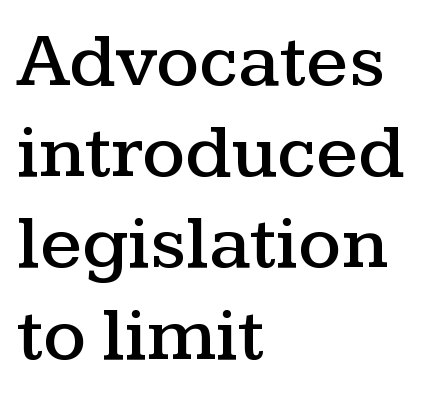
The image shows 76 px wide serif type, upright; set left-aligned, line spacing 1.2x, normal letter spacing, not underlined; medium stroke contrast and a medium x-height.
